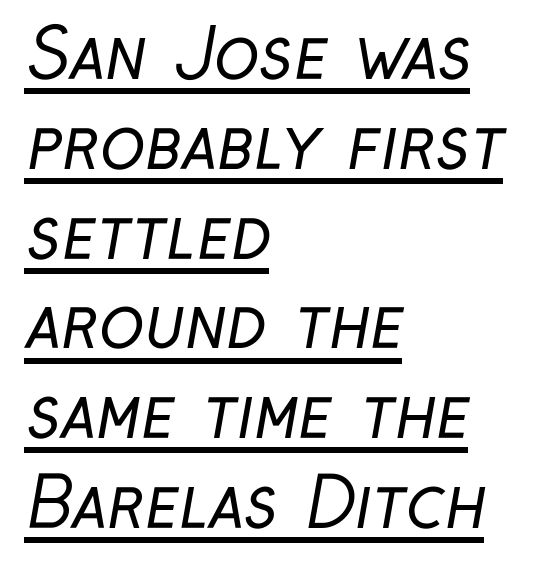
The image shows 68 px regular-weight, condensed sans-serif type; set left-aligned, normal line spacing (1.32x), normal letter spacing, underlined; low stroke contrast and a medium x-height.
